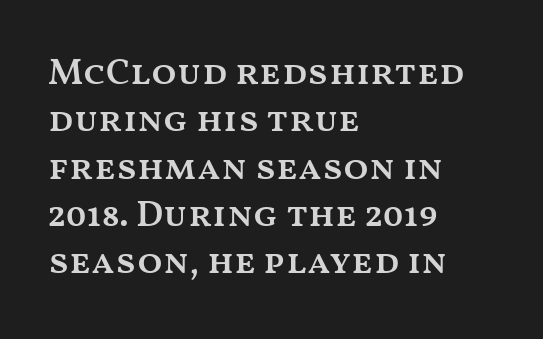
Do the characters align in a grid? No, the font is proportional. Stroke thickness is moderately raised; the sample reads as semibold. Summary of vertical rhythm: regular, with standard interline spacing. Descenders hang freely into open space. Glyph-to-glyph distance matches everyday printed text.
